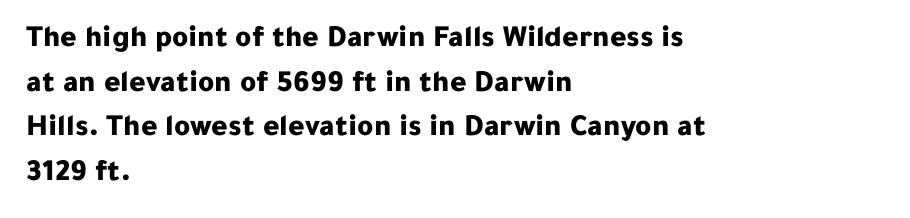
The glyphs are unaccompanied by any horizontal stroke below them. You could call the tracking neutral — neither tight nor loose. Stroke thickness is high; the sample reads as a true bold. Italic? Not at all — the glyphs are vertical. The face used here is proportionally spaced, like ordinary book or web type.
